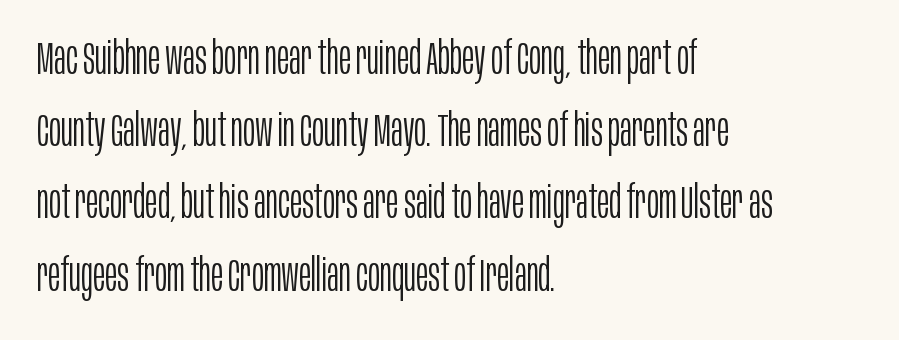
{"serif": "no", "italic": "no", "bold": "no", "weight": "light", "width": "condensed", "stroke_contrast": "low", "x_height": "large", "monospaced": "no", "underline": "no", "align": "left", "line_spacing": "normal", "line_spacing_ratio": 1.57, "letter_spacing": "normal", "letter_spacing_em": 0.0, "glyph_px": 46}
